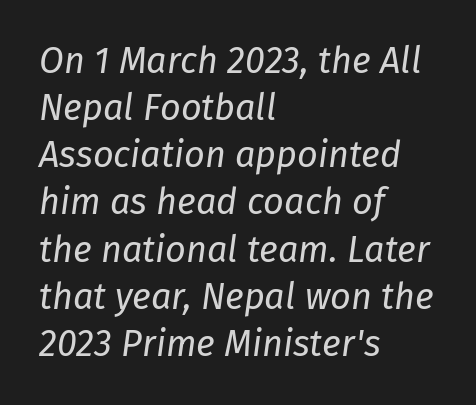
Bold? No — there's no thickening of the strokes. Line beginnings align vertically; line endings do not. The face used here has a pronounced slope to its letters. This rendering features lettering with no underline. This sample uses plain, unmodified letter spacing.
